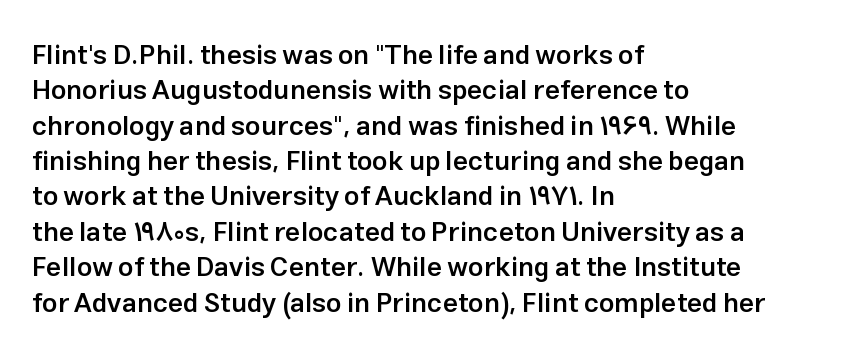
The image shows 27 px text type, upright; set left-aligned, normal line spacing (1.31x), normal letter spacing, not underlined.
